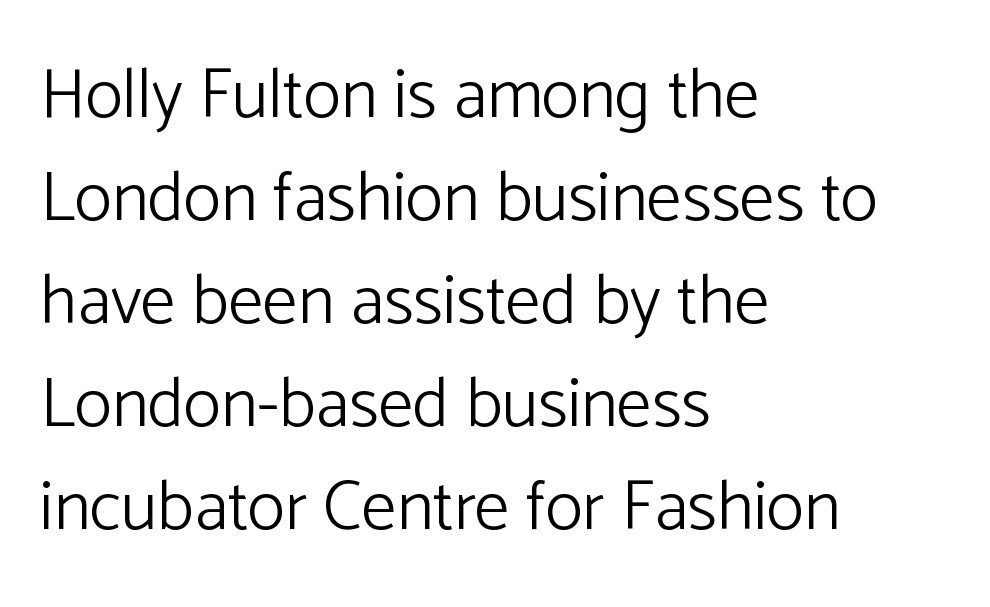
Q: Is the text bold? A: No.
Q: Is the text italic (slanted)? A: No, it is upright.
Q: Is the typeface a serif or a sans-serif typeface? A: Sans-serif.
Q: Is the text underlined? A: No.
Q: How is the paragraph aligned? A: Left-aligned.
Q: Is the spacing between letters normal or unusually wide? A: Normal.
Q: Is the spacing between lines tight, normal or loose? A: Normal.
Q: Width (condensed, normal, or wide)? A: Normal.
Q: Stroke contrast? A: Low.
Q: x-height? A: Medium.
Q: Monospaced? A: No.
